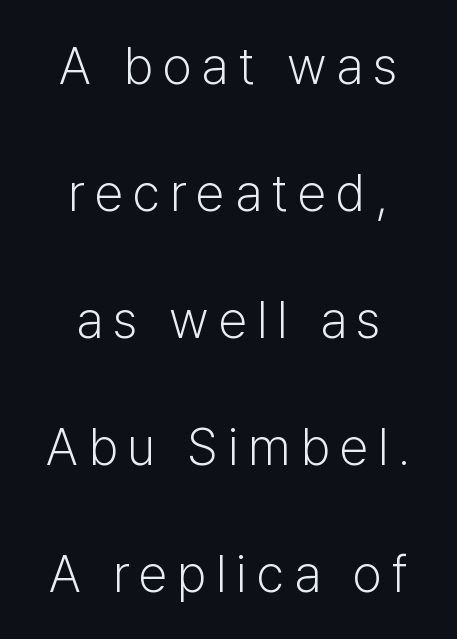
{"serif": "no", "italic": "no", "bold": "no", "weight": "light", "width": "normal", "stroke_contrast": "low", "x_height": "medium", "monospaced": "no", "underline": "no", "align": "center", "line_spacing": "loose", "line_spacing_ratio": 2.44, "glyph_px": 52}
